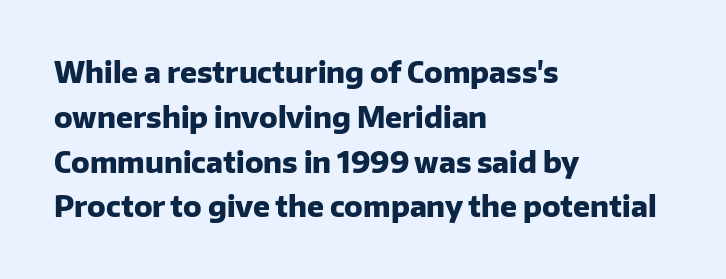
The image shows 28 px heavy sans-serif type, upright; set left-aligned, normal line spacing (1.6x), normal letter spacing, not underlined; low stroke contrast and a medium x-height.
